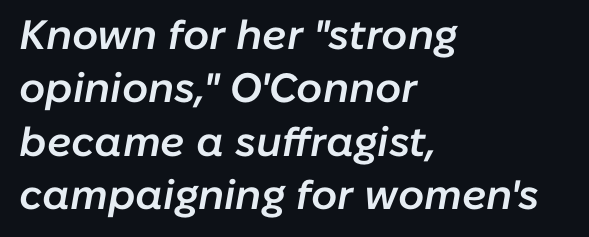
{"italic": "yes", "lean": "right", "slant_degrees": 10, "bold": "semi", "weight": "semibold", "width": "normal", "stroke_contrast": "low", "x_height": "medium", "monospaced": "no", "underline": "no", "align": "left", "line_spacing": "normal", "line_spacing_ratio": 1.3, "letter_spacing": "normal", "letter_spacing_em": 0.0, "glyph_px": 41}
